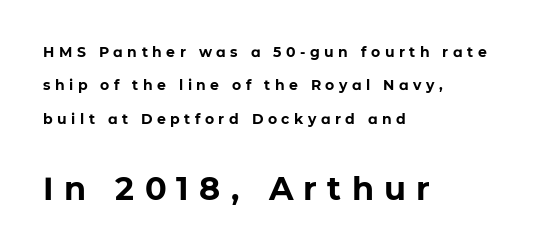
A clean baseline with only descenders dipping below it. The lines are spread far apart with generous leading. You could not count columns in this text — the font is proportionally spaced. The rendering enlarges the type as you move from the upper chunk to the lower.
